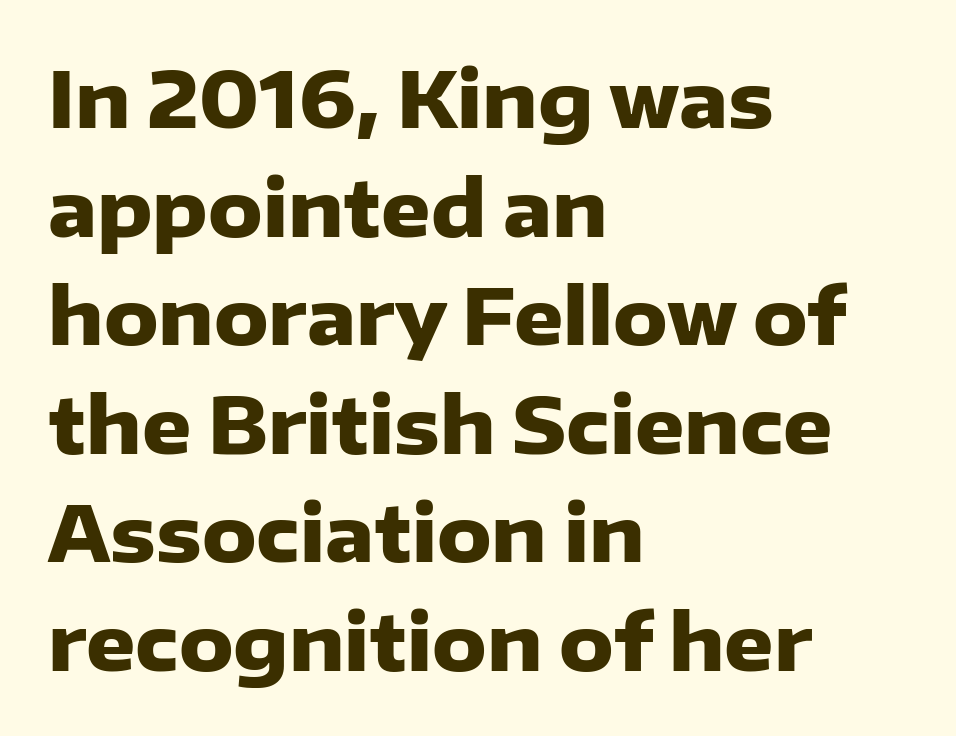
Q: Is the text bold? A: Yes.
Q: Is the text italic (slanted)? A: No, it is upright.
Q: Is the typeface a serif or a sans-serif typeface? A: Sans-serif.
Q: Is the text underlined? A: No.
Q: How is the paragraph aligned? A: Left-aligned.
Q: Is the spacing between letters normal or unusually wide? A: Normal.
Q: Is the spacing between lines tight, normal or loose? A: Normal.
Q: Width (condensed, normal, or wide)? A: Normal.
Q: Stroke contrast? A: Low.
Q: x-height? A: Medium.
Q: Monospaced? A: No.
